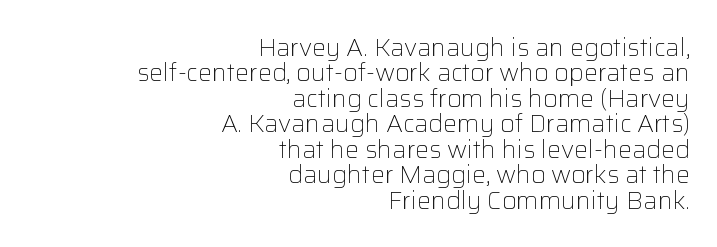
{"italic": "no", "bold": "no", "underline": "no", "align": "right", "line_spacing": "tight", "line_spacing_ratio": 1.02, "letter_spacing": "normal", "letter_spacing_em": 0.0, "glyph_px": 25}
